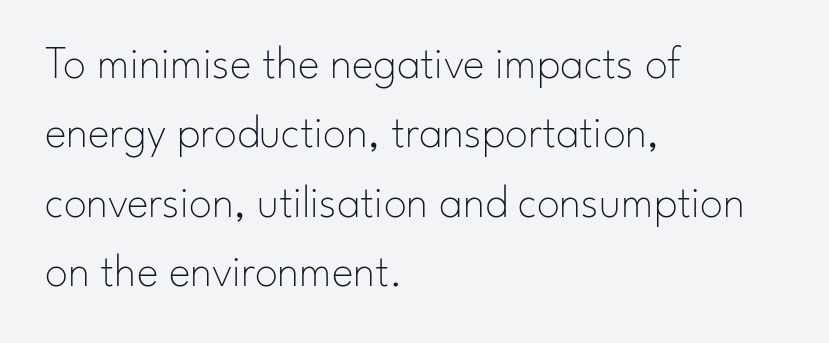
{"serif": "no", "italic": "no", "bold": "no", "weight": "thin", "width": "normal", "stroke_contrast": "low", "x_height": "small", "monospaced": "no", "underline": "no", "align": "left", "line_spacing": "normal", "line_spacing_ratio": 1.51, "letter_spacing": "normal", "letter_spacing_em": 0.0, "glyph_px": 46}
